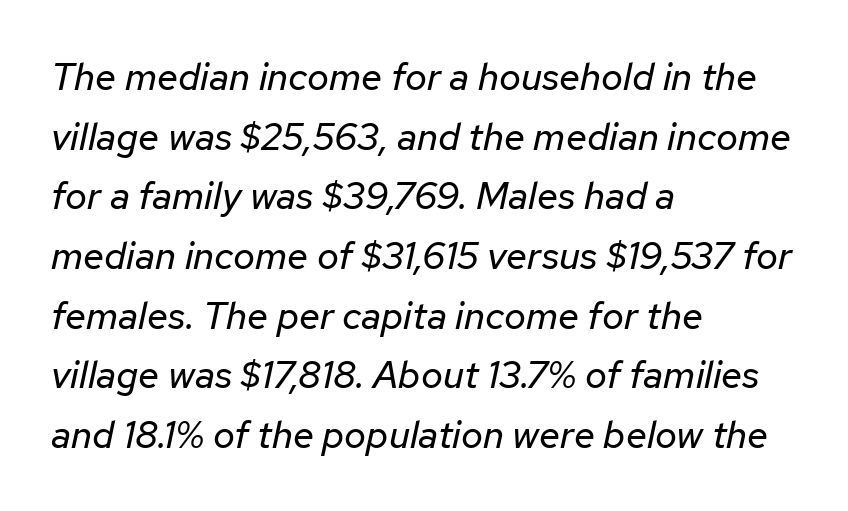
Q: Is the text bold? A: No.
Q: Is the text italic (slanted)? A: Yes, it leans right by about 12 degrees.
Q: Is the text underlined? A: No.
Q: How is the paragraph aligned? A: Left-aligned.
Q: Is the spacing between letters normal or unusually wide? A: Normal.
Q: Is the spacing between lines tight, normal or loose? A: Normal.
Q: Width (condensed, normal, or wide)? A: Normal.
Q: Stroke contrast? A: Low.
Q: x-height? A: Medium.
Q: Monospaced? A: No.
